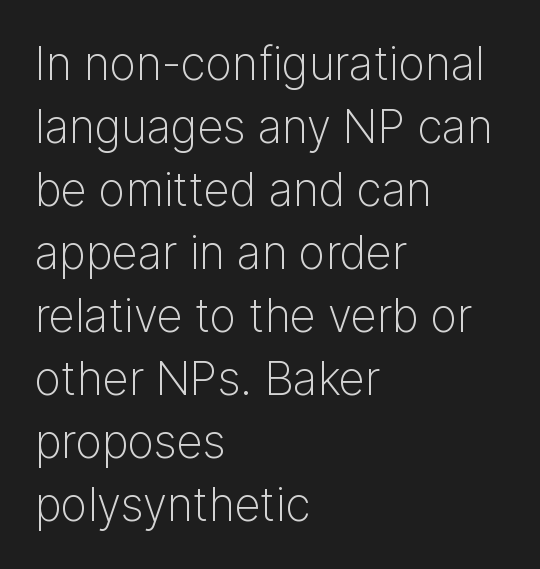
The font's upright variant was chosen for this text. Rows of type keep a routine distance in the vertical direction. Think of a printed novel: that variable character pitch is what you see here. Short and long lines alike share a common starting point at left. Check the space under the baseline: it is left empty. The letterforms sit shoulder to shoulder at normal distance.
